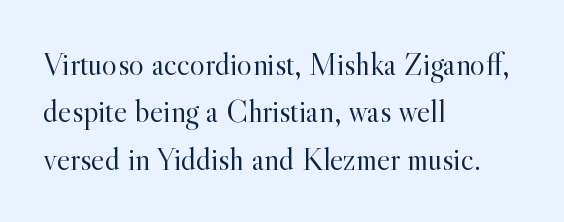
What kind of face is this? One with serifs. On a weight scale, this lands at 450 or below. Horizontal bands of white between lines are of average thickness. All the whitespace from short lines collects on the right.
